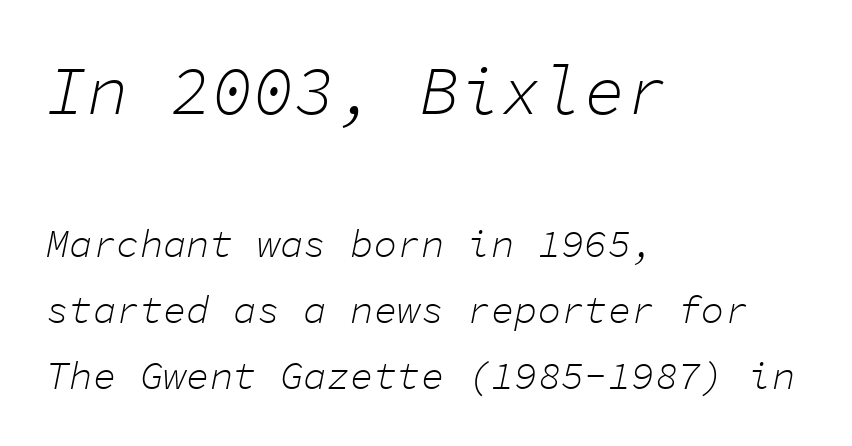
How would I describe the line gaps? Plain and ordinary. Two sizes are in play, and the larger belongs to the first block. Short note: letters normally spaced. The paragraph has a hard left edge and a soft right edge. Lines of text with bare space underneath.
